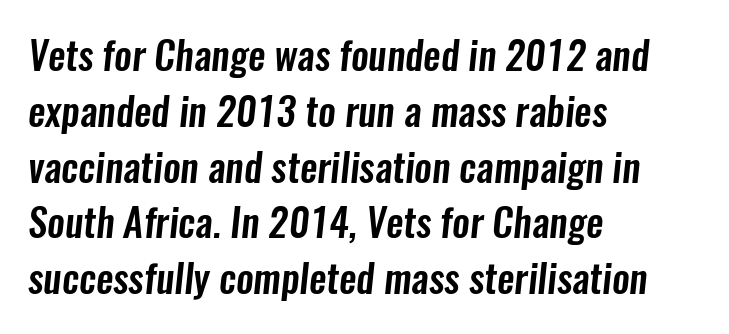
Does extra space separate the letters? No, they use regular spacing. The leading is moderate, giving the passage an even texture. Anything drawn beneath the words? Only blank space. The face used here is proportionally spaced, like ordinary book or web type.
